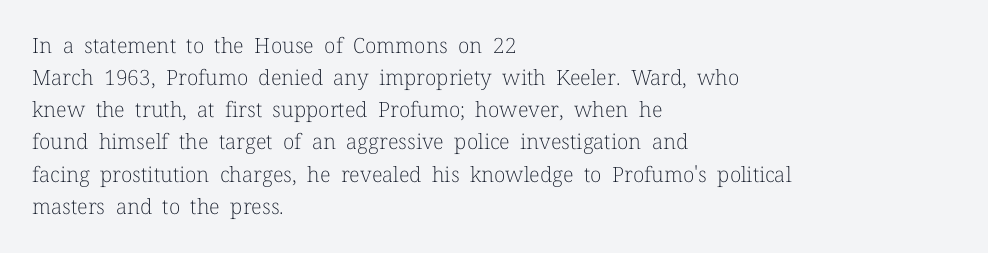
{"italic": "no", "bold": "no", "underline": "no", "align": "left", "line_spacing": "normal", "line_spacing_ratio": 1.53, "letter_spacing": "normal", "letter_spacing_em": 0.0, "glyph_px": 21}
